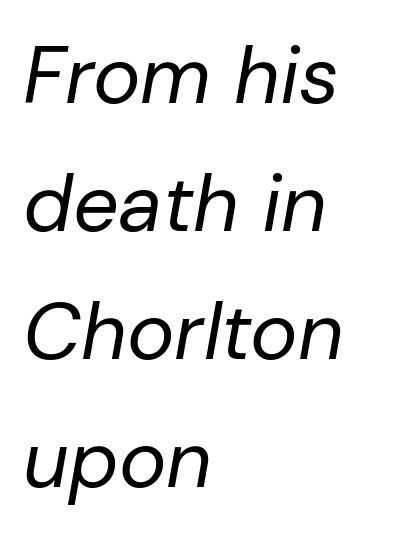
The characters are drawn with everyday or finer stroke widths. Where is the straight margin? On the left. Glance below the letters and you will spot only blank space. The face used here is rendered with its standard letterfit. The vertical gap from one line to the next is medium. Would a proofreader flag this as italicized? Yes.
